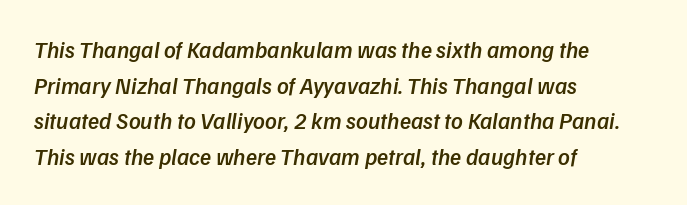
Which margin do the lines hug? The left one — the right edge is uneven. The rendering uses a moderate line-height, typical for paragraphs. Just letters on the line, the space beneath them empty. The letters sit at their default tracking, neither squeezed nor spread. Notice the strokes are somewhat thickened but not fully heavy: this is a semibold.
